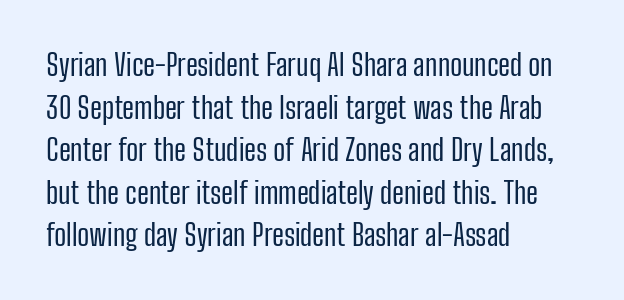
{"serif": "no", "italic": "no", "bold": "no", "weight": "regular", "width": "condensed", "stroke_contrast": "low", "x_height": "medium", "monospaced": "no", "underline": "no", "align": "left", "line_spacing": "normal", "line_spacing_ratio": 1.42, "letter_spacing": "normal", "letter_spacing_em": 0.0, "glyph_px": 30}
